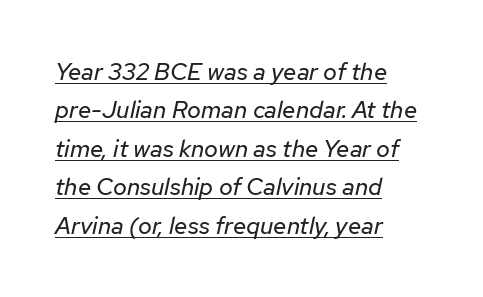
If you drew a line through each stem, it would be angled. Leading: standard. The glyphs are accompanied by a horizontal stroke just below them. Every row of glyphs begins at an identical x-position on the left.
